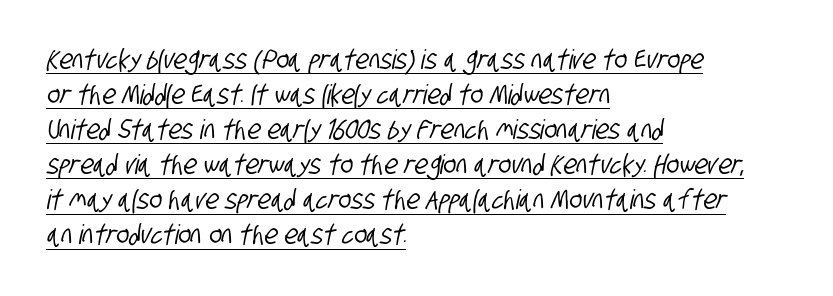
Q: Is the text underlined? A: Yes.
Q: How is the paragraph aligned? A: Left-aligned.
Q: Is the spacing between letters normal or unusually wide? A: Normal.
Q: Is the spacing between lines tight, normal or loose? A: Normal.
